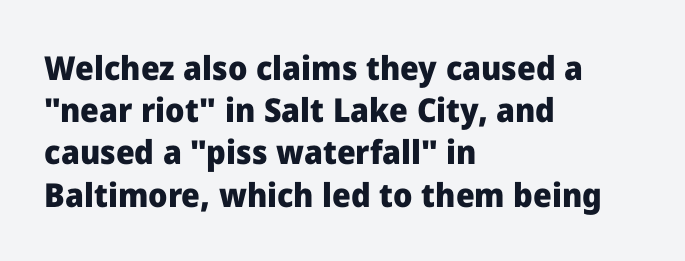
The image shows 33 px heavy sans-serif type, upright; set left-aligned, normal line spacing (1.28x), normal letter spacing, not underlined; low stroke contrast and a medium x-height.
